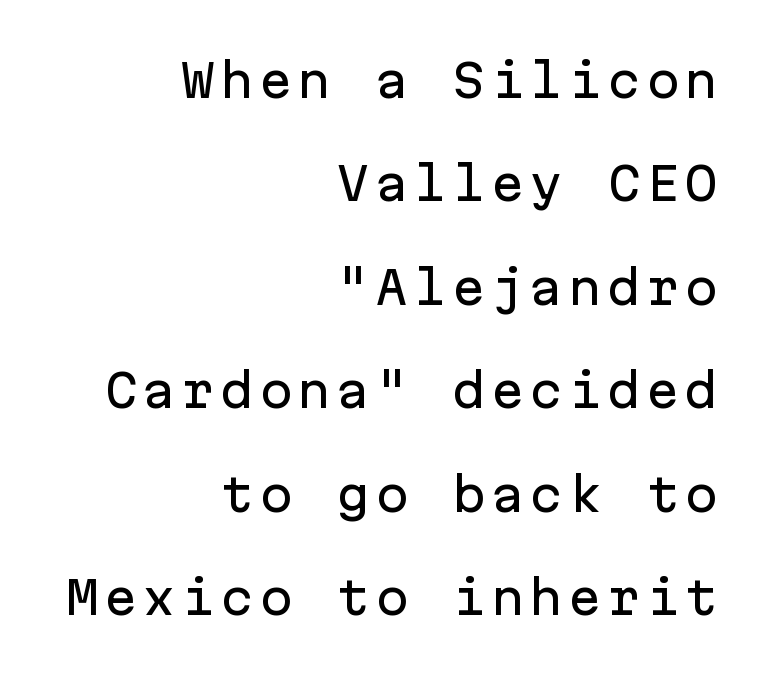
The designer went with a sans here, leaving each stem footless. What's the leading like? Stretched, with rows far apart. Quick note: not italic, upright. The passage shown is typed in a monospace face where columns stay perfectly aligned. The paragraph shown leans on its right margin.
